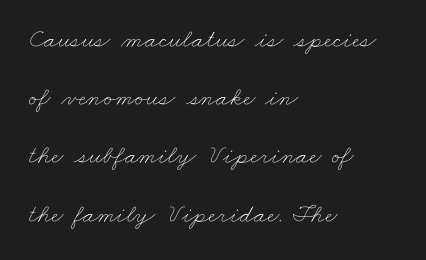
The image shows 26 px text type; set left-aligned, loose line spacing (2.24x), normal letter spacing, not underlined.
